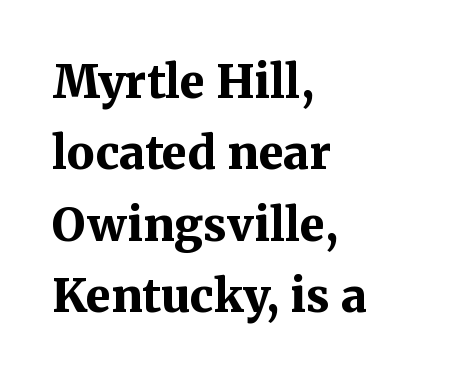
{"serif": "yes", "italic": "no", "bold": "yes", "weight": "bold", "width": "normal", "stroke_contrast": "medium", "x_height": "medium", "monospaced": "no", "underline": "no", "align": "left", "line_spacing": "normal", "line_spacing_ratio": 1.55, "letter_spacing": "normal", "letter_spacing_em": 0.0, "glyph_px": 46}
